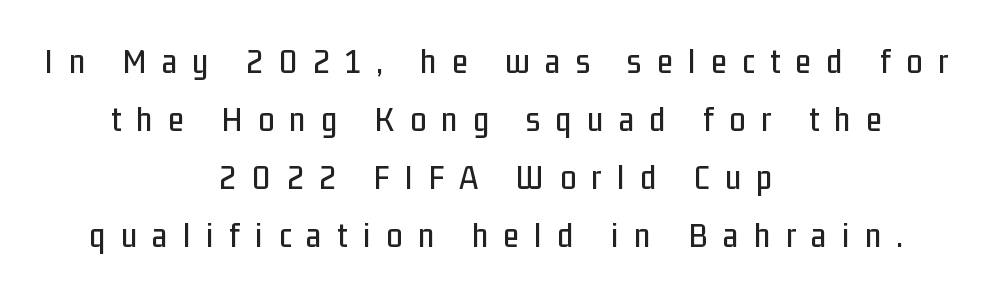
Is this a fixed-width face? No — the glyphs have proportional, varying widths. Ordinary non-slanted type is in use. Is the block centered? Yes — each line is placed symmetrically about the middle. These lines sit exactly where default settings would place them. To sum up the face: it is a sans, with no serifs. Here the glyphs are tracked loosely, breaking word shapes into spaced letters.
